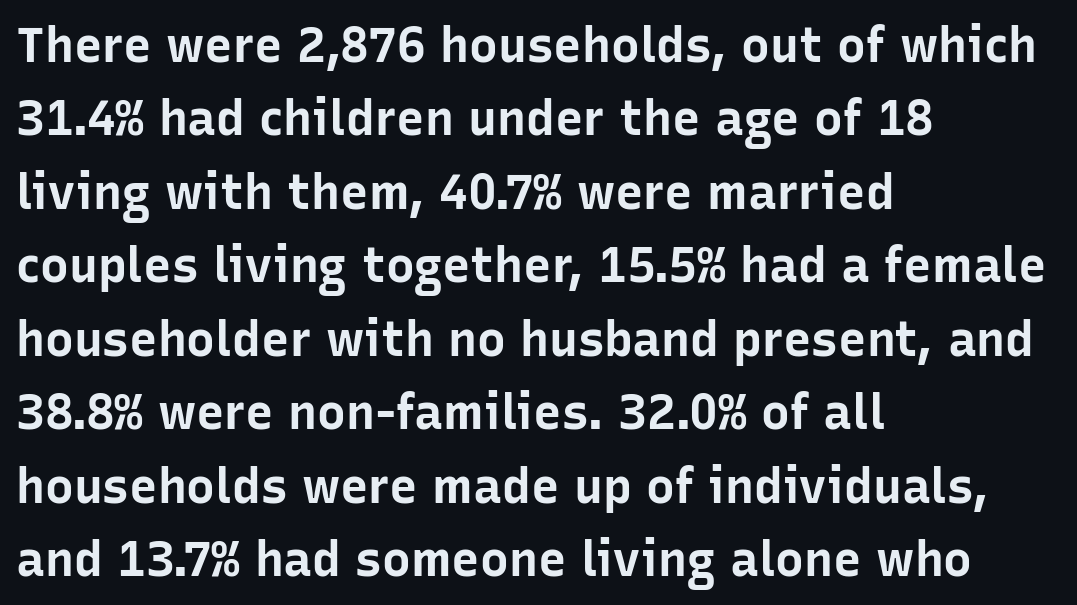
Q: Is the text bold? A: Yes.
Q: Is the text italic (slanted)? A: No, it is upright.
Q: Is the typeface a serif or a sans-serif typeface? A: Sans-serif.
Q: Is the text underlined? A: No.
Q: How is the paragraph aligned? A: Left-aligned.
Q: Is the spacing between letters normal or unusually wide? A: Normal.
Q: Is the spacing between lines tight, normal or loose? A: Normal.
Q: Width (condensed, normal, or wide)? A: Normal.
Q: Stroke contrast? A: Low.
Q: x-height? A: Medium.
Q: Monospaced? A: No.
